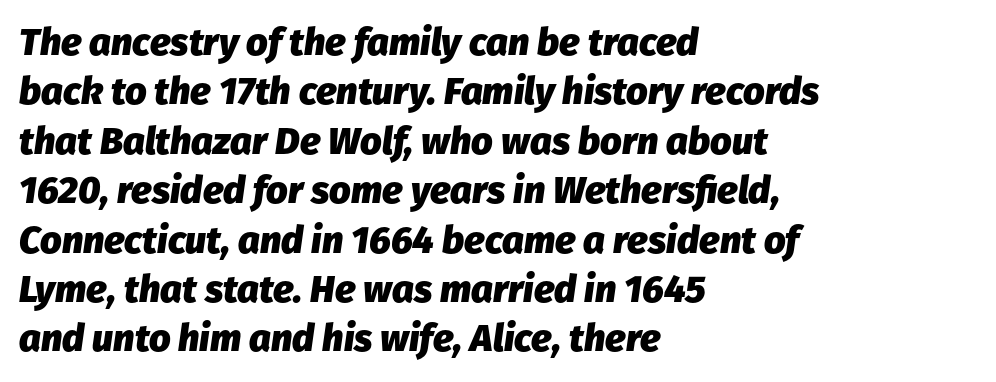
The image shows 38 px heavy type, italic (leaning right); set left-aligned, normal line spacing (1.3x), normal letter spacing, not underlined; low stroke contrast and a medium x-height.
